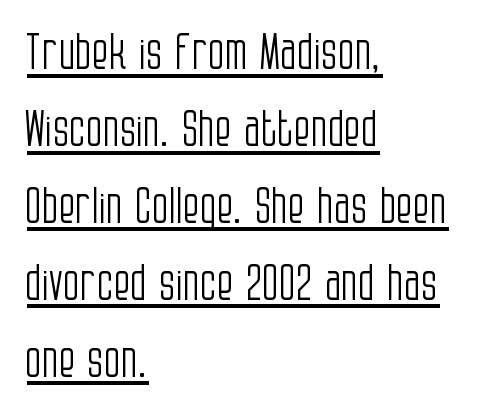
{"serif": "no", "italic": "no", "bold": "no", "weight": "light", "width": "condensed", "stroke_contrast": "low", "x_height": "large", "monospaced": "no", "underline": "yes", "align": "left", "line_spacing": "normal", "line_spacing_ratio": 1.57, "letter_spacing": "normal", "letter_spacing_em": 0.0, "glyph_px": 49}
